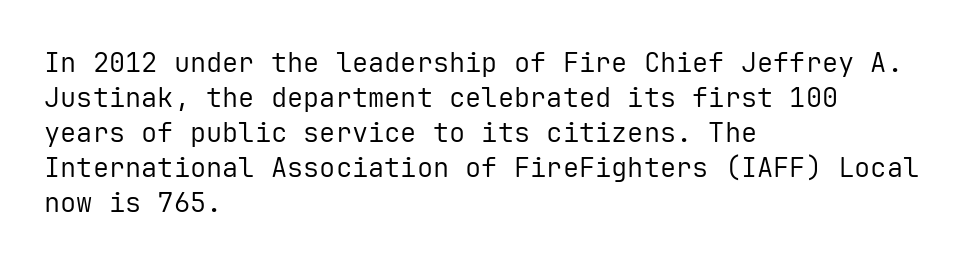
Q: Is the text bold? A: No.
Q: Is the text italic (slanted)? A: No, it is upright.
Q: Is the text underlined? A: No.
Q: How is the paragraph aligned? A: Left-aligned.
Q: Is the spacing between letters normal or unusually wide? A: Normal.
Q: Is the spacing between lines tight, normal or loose? A: Normal.
